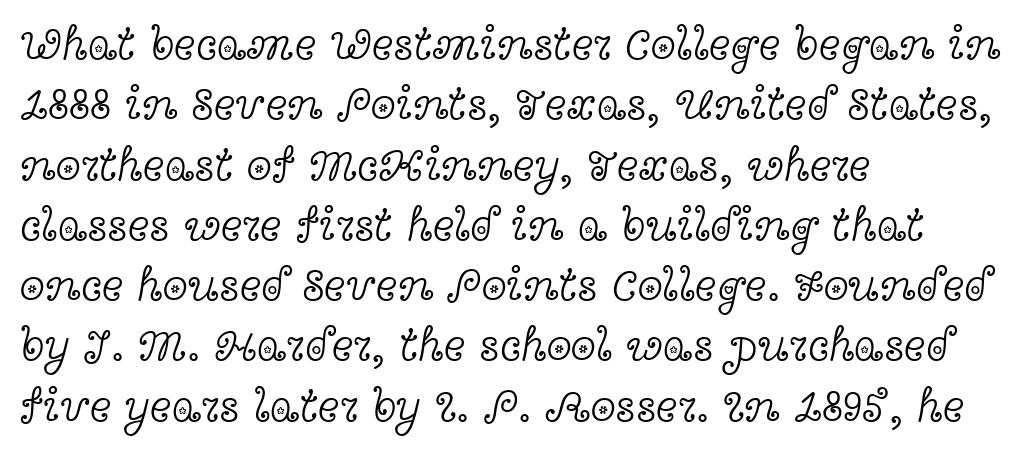
Q: Is the text bold? A: No.
Q: Is the text italic (slanted)? A: Yes.
Q: Is the typeface a serif or a sans-serif typeface? A: Serif.
Q: Is the text underlined? A: No.
Q: How is the paragraph aligned? A: Left-aligned.
Q: Is the spacing between letters normal or unusually wide? A: Normal.
Q: Is the spacing between lines tight, normal or loose? A: Normal.
Q: Width (condensed, normal, or wide)? A: Wide.
Q: x-height? A: Medium.
Q: Monospaced? A: No.
